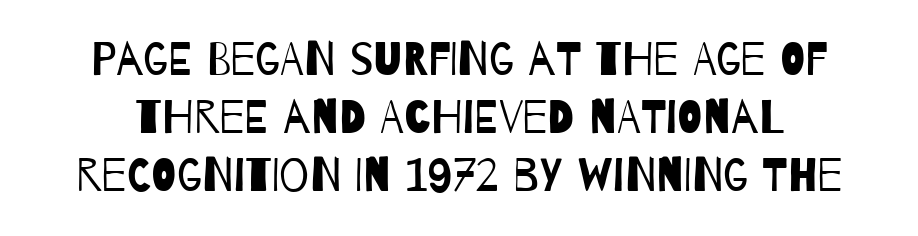
The passage shown is typed in a proportional face where columns would drift. The type is set solid horizontally, with unmodified tracking. The specimen omits any rule beneath the text block's lines. Weight: regular or lighter.
